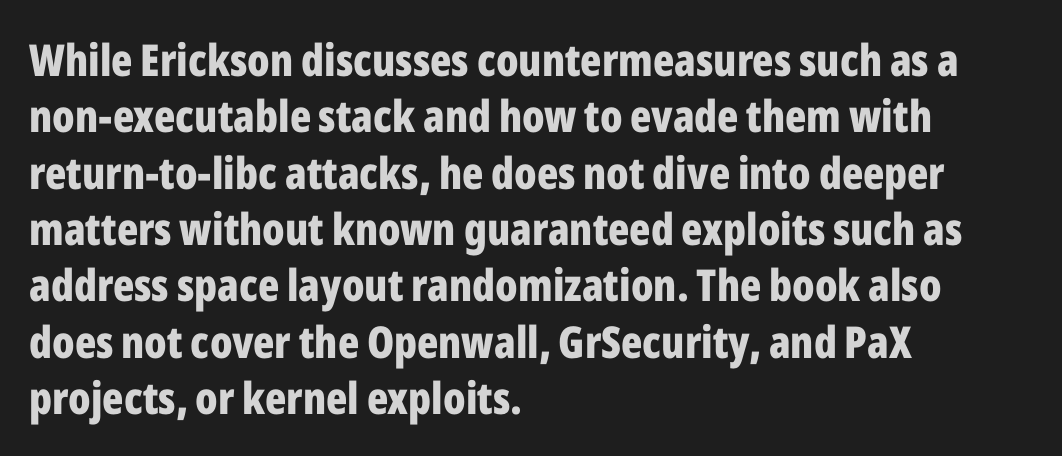
Q: Is the text bold? A: Yes.
Q: Is the text italic (slanted)? A: No, it is upright.
Q: Is the typeface a serif or a sans-serif typeface? A: Sans-serif.
Q: Is the text underlined? A: No.
Q: How is the paragraph aligned? A: Left-aligned.
Q: Is the spacing between letters normal or unusually wide? A: Normal.
Q: Is the spacing between lines tight, normal or loose? A: Normal.
Q: Width (condensed, normal, or wide)? A: Condensed.
Q: Stroke contrast? A: Low.
Q: x-height? A: Medium.
Q: Monospaced? A: No.
